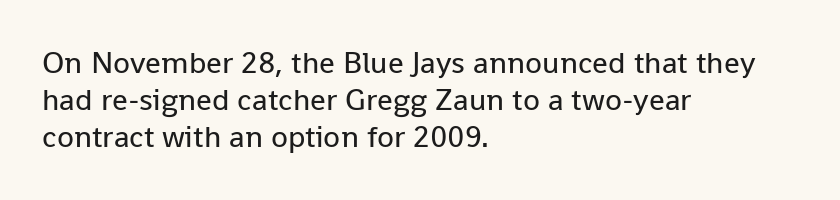
{"serif": "no", "italic": "no", "bold": "no", "weight": "regular", "width": "normal", "stroke_contrast": "low", "x_height": "medium", "monospaced": "no", "underline": "no", "align": "left", "line_spacing_ratio": 1.2, "letter_spacing": "normal", "letter_spacing_em": 0.0, "glyph_px": 31}
